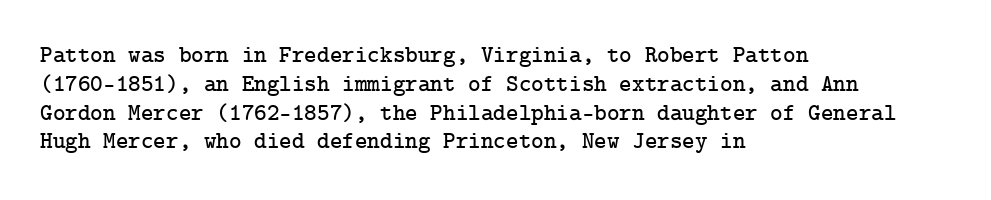
{"italic": "no", "underline": "no", "align": "left", "line_spacing_ratio": 1.2, "letter_spacing": "normal", "letter_spacing_em": 0.0, "glyph_px": 24}
